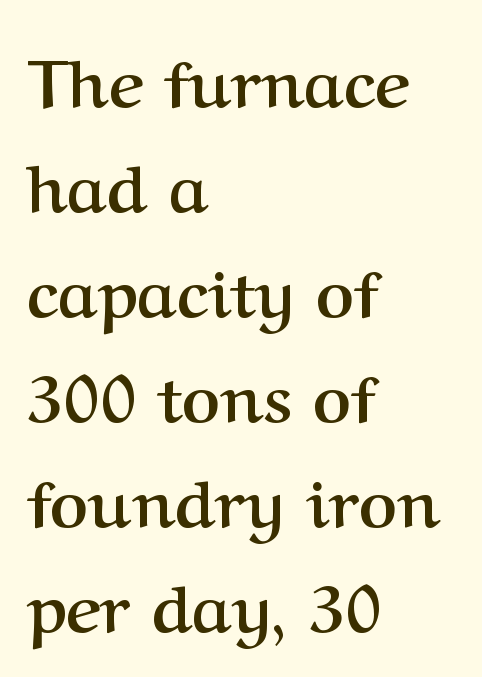
Q: Is the text bold? A: Yes.
Q: Is the text italic (slanted)? A: No, it is upright.
Q: Is the typeface a serif or a sans-serif typeface? A: Serif.
Q: Is the text underlined? A: No.
Q: How is the paragraph aligned? A: Left-aligned.
Q: Is the spacing between letters normal or unusually wide? A: Normal.
Q: Is the spacing between lines tight, normal or loose? A: Normal.
Q: Width (condensed, normal, or wide)? A: Normal.
Q: Stroke contrast? A: Medium.
Q: x-height? A: Medium.
Q: Monospaced? A: No.
